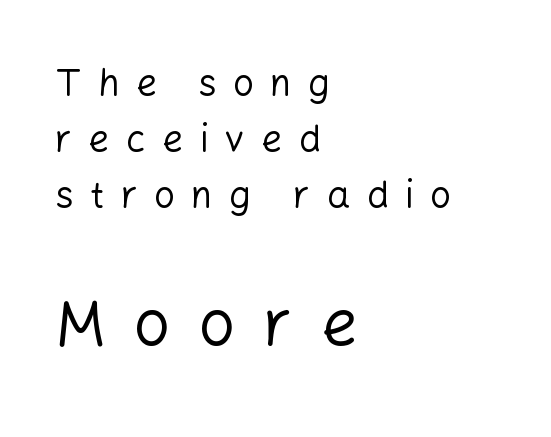
Q: Is the text bold? A: No.
Q: Is the text italic (slanted)? A: No, it is upright.
Q: Is the typeface a serif or a sans-serif typeface? A: Sans-serif.
Q: Is the text underlined? A: No.
Q: How is the paragraph aligned? A: Left-aligned.
Q: Is the spacing between letters normal or unusually wide? A: Unusually wide.
Q: Is the spacing between lines tight, normal or loose? A: Normal.
Q: Which block of text is set in a larger size, the first (top) or the second (bottom)? A: The second (bottom) one.
Q: Width (condensed, normal, or wide)? A: Normal.
Q: Stroke contrast? A: Low.
Q: x-height? A: Medium.
Q: Monospaced? A: No.
